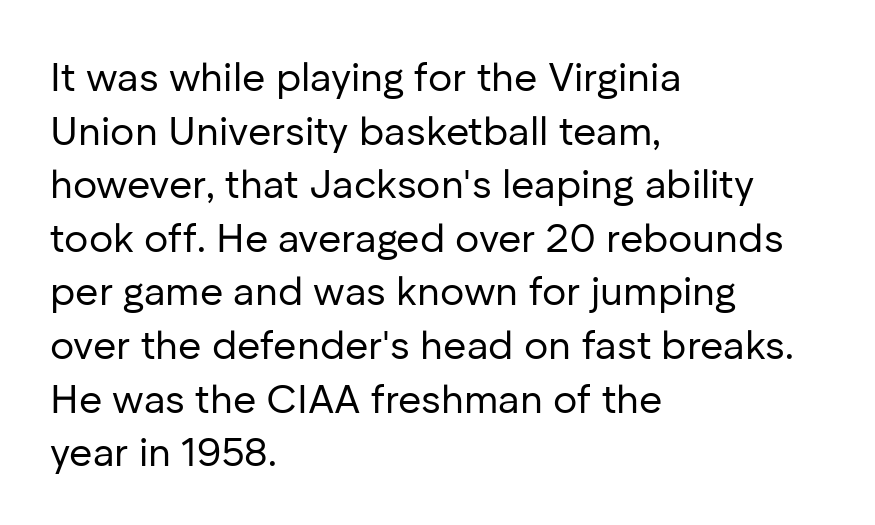
Compared with typical body copy, the letter spacing here is the same. Looks like regular typesetting: each glyph gets only the width it needs. Line starts are locked; line ends wander. The font is comparable to plain body text, perhaps lighter.
